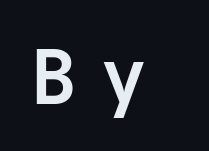
The image shows 76 px semibold sans-serif type, upright; set unusually wide letter spacing (+0.32 em), not underlined; low stroke contrast and a medium x-height.
